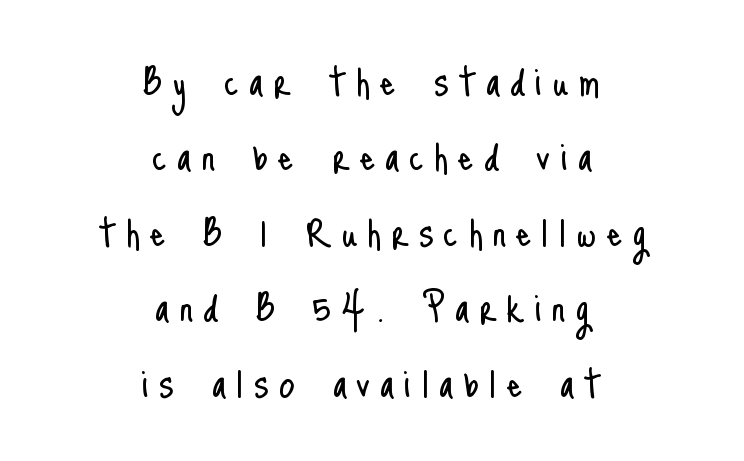
{"serif": "no", "italic": "no", "bold": "no", "weight": "light", "width": "condensed", "stroke_contrast": "low", "x_height": "small", "monospaced": "no", "underline": "no", "align": "center", "line_spacing": "normal", "line_spacing_ratio": 1.54, "letter_spacing": "wide", "letter_spacing_em": 0.2, "glyph_px": 49}
